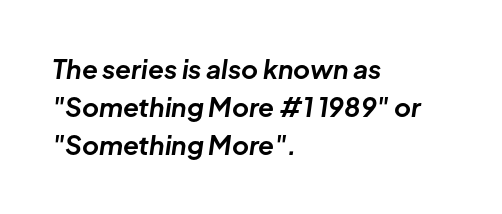
{"italic": "yes", "lean": "right", "slant_degrees": 8, "bold": "yes", "underline": "no", "align": "left", "line_spacing": "normal", "line_spacing_ratio": 1.47, "letter_spacing": "normal", "letter_spacing_em": 0.0, "glyph_px": 26}
